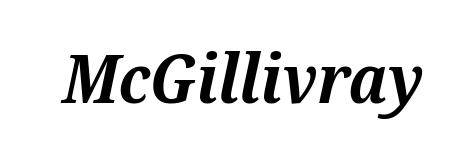
{"serif": "yes", "italic": "yes", "lean": "right", "slant_degrees": 12, "bold": "yes", "weight": "bold", "width": "normal", "stroke_contrast": "medium", "x_height": "medium", "monospaced": "no", "underline": "no", "letter_spacing": "normal", "letter_spacing_em": 0.0, "glyph_px": 68}
